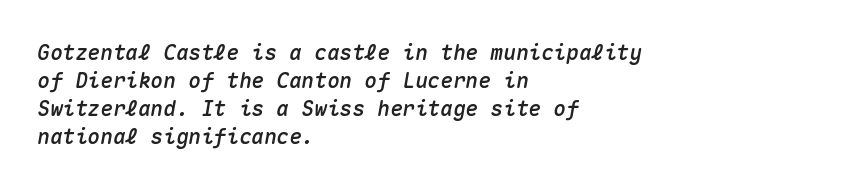
The image shows 21 px text type, italic (leaning right); set left-aligned, normal line spacing (1.33x), normal letter spacing, not underlined.
